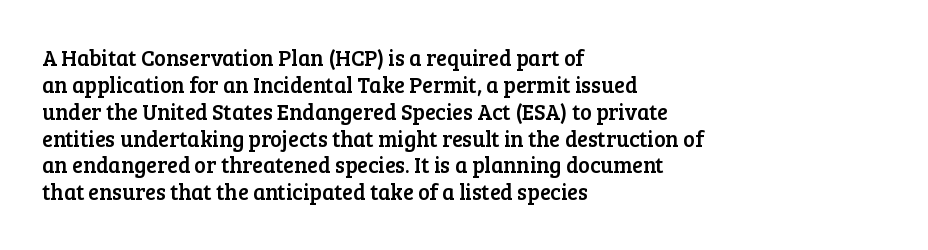
Q: Is the text italic (slanted)? A: No, it is upright.
Q: Is the text underlined? A: No.
Q: How is the paragraph aligned? A: Left-aligned.
Q: Is the spacing between letters normal or unusually wide? A: Normal.
